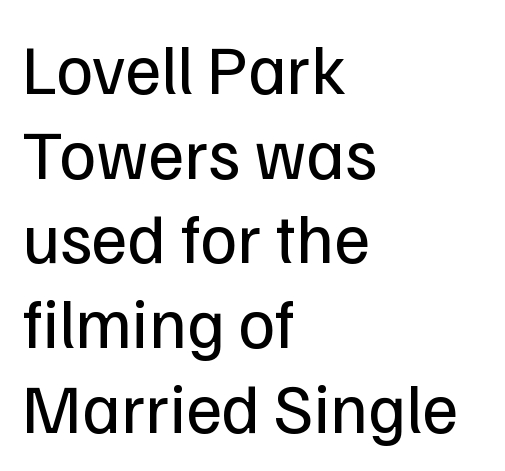
{"serif": "no", "italic": "no", "bold": "no", "weight": "regular", "width": "normal", "stroke_contrast": "low", "x_height": "medium", "monospaced": "no", "underline": "no", "align": "left", "line_spacing_ratio": 1.21, "letter_spacing": "normal", "letter_spacing_em": 0.0, "glyph_px": 70}
